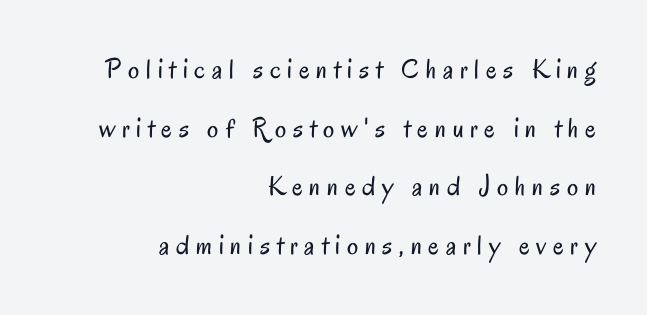
The image shows 28 px regular-weight, condensed sans-serif type, upright; set right-aligned, loose line spacing (2.09x), unusually wide letter spacing (+0.24 em), not underlined; low stroke contrast and a small x-height.
